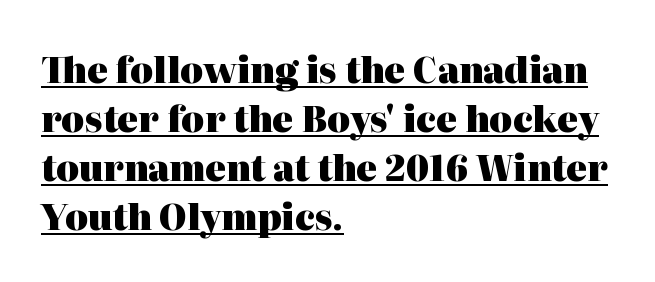
{"serif": "yes", "italic": "no", "bold": "yes", "weight": "heavy", "width": "normal", "stroke_contrast": "high", "x_height": "medium", "monospaced": "no", "underline": "yes", "align": "left", "line_spacing": "normal", "line_spacing_ratio": 1.4, "letter_spacing": "normal", "letter_spacing_em": 0.0, "glyph_px": 35}
